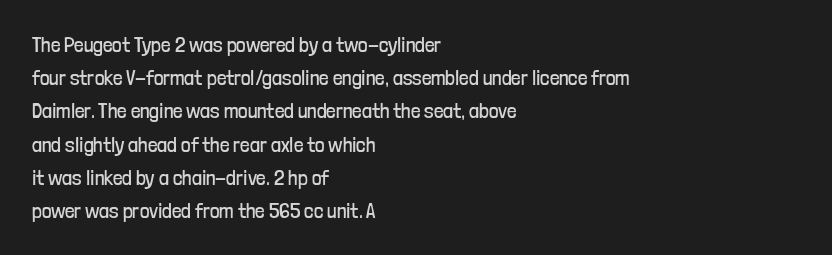
Q: Is the text bold? A: No.
Q: Is the text italic (slanted)? A: No, it is upright.
Q: Is the text underlined? A: No.
Q: How is the paragraph aligned? A: Left-aligned.
Q: Is the spacing between letters normal or unusually wide? A: Normal.
Q: Is the spacing between lines tight, normal or loose? A: Normal.
